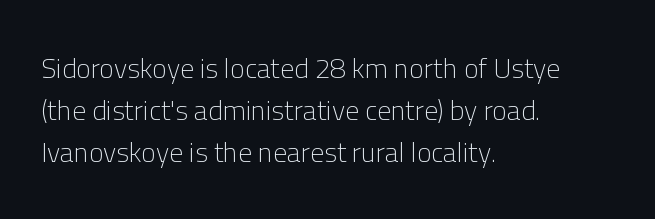
{"serif": "no", "italic": "no", "bold": "no", "weight": "light", "width": "normal", "stroke_contrast": "low", "x_height": "medium", "monospaced": "no", "underline": "no", "align": "left", "line_spacing": "normal", "line_spacing_ratio": 1.5, "letter_spacing": "normal", "letter_spacing_em": 0.0, "glyph_px": 28}
